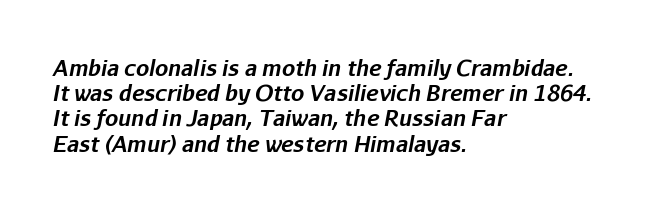
There is no visible air inserted between adjacent glyphs. The space beneath each line is pristine and unruled. Alignment: flush left. What weight is shown? A full bold with thick strokes.
